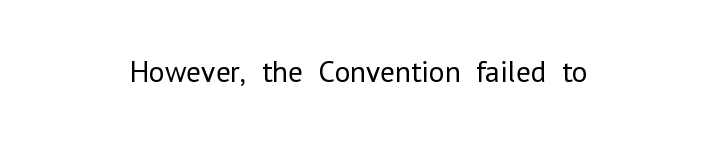
The image shows 30 px regular-weight sans-serif type, upright; set normal letter spacing, not underlined; low stroke contrast and a medium x-height.
